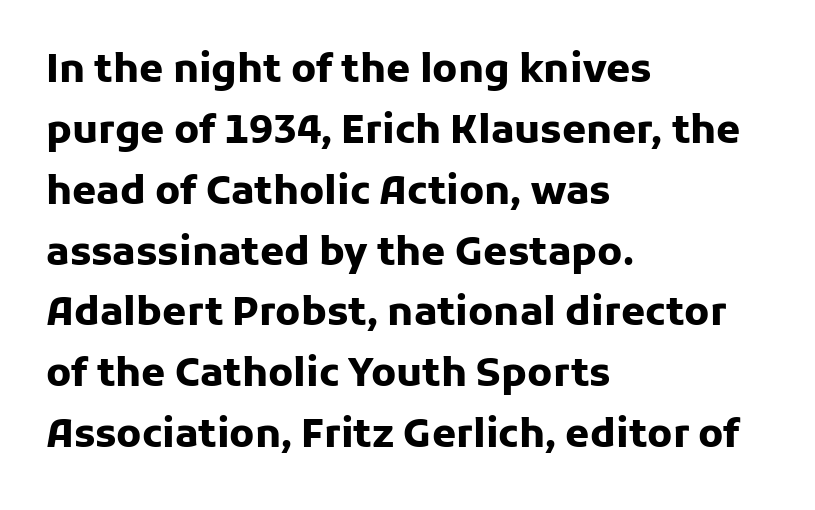
The image shows 39 px heavy sans-serif type, upright; set left-aligned, normal line spacing (1.56x), normal letter spacing, not underlined; low stroke contrast and a medium x-height.
